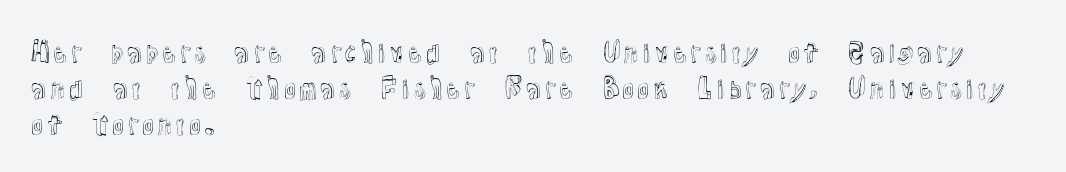
Q: Is the text italic (slanted)? A: No, it is upright.
Q: Is the text underlined? A: No.
Q: How is the paragraph aligned? A: Left-aligned.
Q: Is the spacing between letters normal or unusually wide? A: Normal.
Q: Is the spacing between lines tight, normal or loose? A: Normal.
